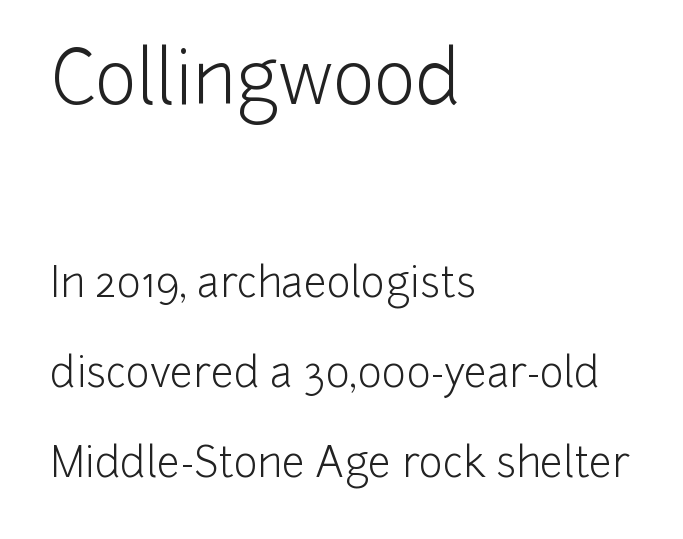
Q: Is the text bold? A: No.
Q: Is the text italic (slanted)? A: No, it is upright.
Q: Is the typeface a serif or a sans-serif typeface? A: Sans-serif.
Q: Is the text underlined? A: No.
Q: How is the paragraph aligned? A: Left-aligned.
Q: Is the spacing between letters normal or unusually wide? A: Normal.
Q: Is the spacing between lines tight, normal or loose? A: Loose.
Q: Which block of text is set in a larger size, the first (top) or the second (bottom)? A: The first (top) one.
Q: Width (condensed, normal, or wide)? A: Normal.
Q: Stroke contrast? A: Low.
Q: x-height? A: Medium.
Q: Monospaced? A: No.
